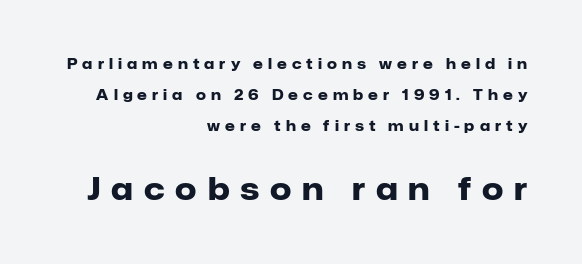
Each new line begins a long way beneath the previous one. Has an underline been added? It has not. Does the copy run flush right? Yes — the right margin is perfectly even. Font category for this specimen: sans-serif. You get the small type first, then a jump to larger type. A roman cut, with each character standing at attention.
